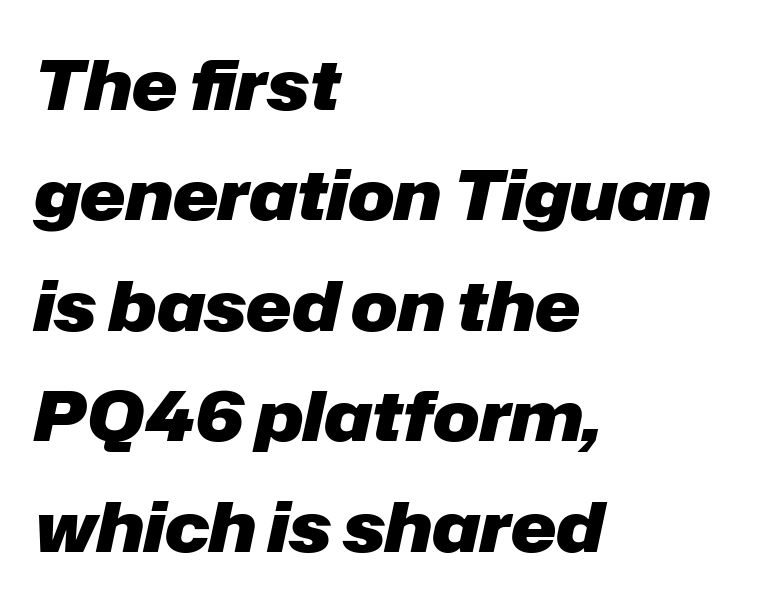
Character widths vary here, with narrow letters taking less room than wide ones. Leftover space on each line is placed entirely after the last word. Just letters on the line, the space beneath them empty. Compared with typical body copy, the letter spacing here is the same. The specimen reads as italic at a glance. I'd describe the lettering as bold — thick and assertive.
